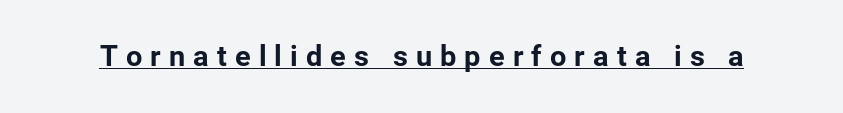
The image shows 29 px bold sans-serif type, upright; set unusually wide letter spacing (+0.28 em), underlined; low stroke contrast and a medium x-height.
